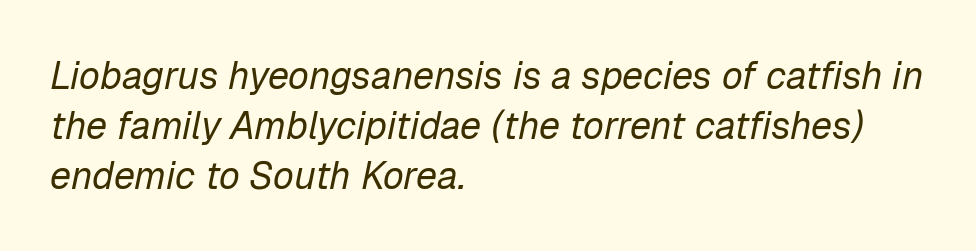
{"italic": "yes", "lean": "right", "slant_degrees": 12, "bold": "no", "weight": "regular", "width": "normal", "stroke_contrast": "low", "x_height": "medium", "monospaced": "no", "underline": "no", "align": "left", "line_spacing": "normal", "line_spacing_ratio": 1.31, "letter_spacing": "normal", "letter_spacing_em": 0.0, "glyph_px": 38}
